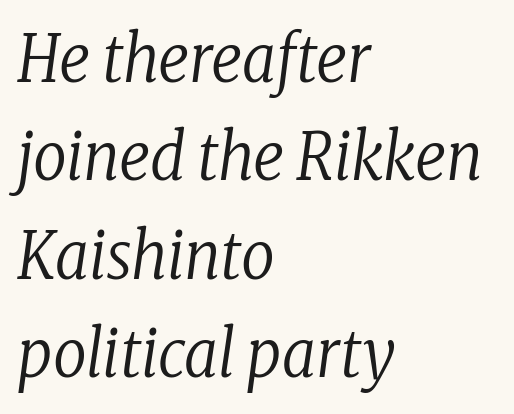
The image shows 66 px regular-weight, condensed serif type, italic (leaning right); set left-aligned, normal line spacing (1.49x), normal letter spacing, not underlined; low stroke contrast and a medium x-height.
